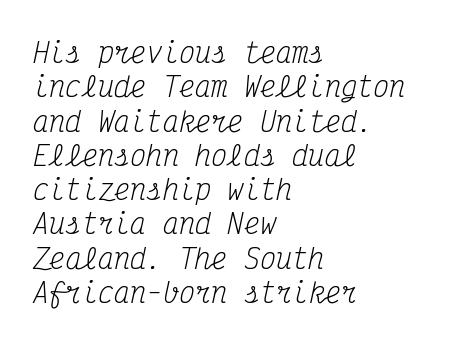
{"italic": "yes", "lean": "right", "slant_degrees": 12, "bold": "no", "underline": "no", "align": "left", "line_spacing": "normal", "line_spacing_ratio": 1.27, "letter_spacing": "normal", "letter_spacing_em": 0.0, "glyph_px": 27}
